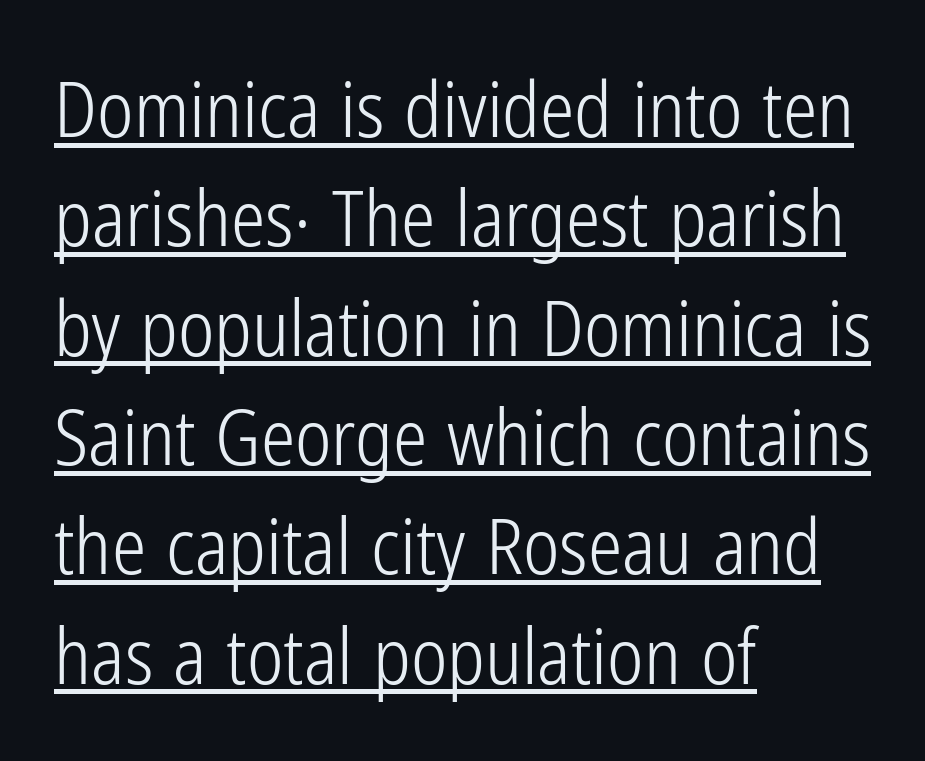
Note the varied advance widths — an 'i' is clearly narrower than an 'm'. Regarding serifs, this sample does without them. Emphasis is given by a line drawn under the lettering. How are the letters spaced? Ordinarily, with no added tracking. Summary of weight: not heavy and not bold. This sample is left-justified, so line endings fall wherever the words run out.
